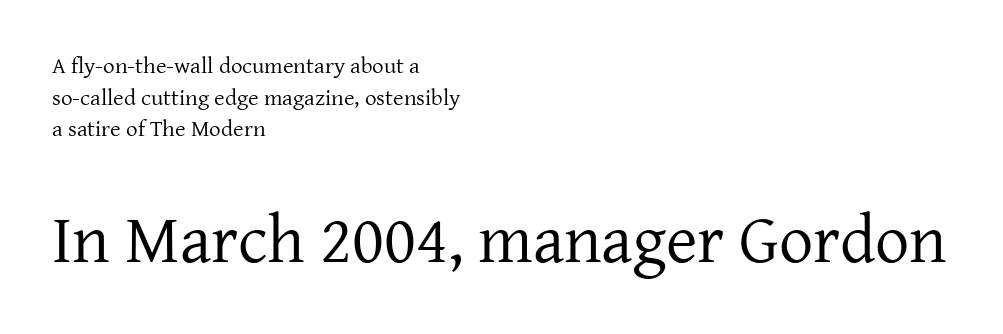
Short and long lines alike share a common starting point at left. The face used here is proportionally spaced, like ordinary book or web type. The weight would be labelled regular, book, light, or lighter still. The more generous point size was reserved for the lower chunk.
